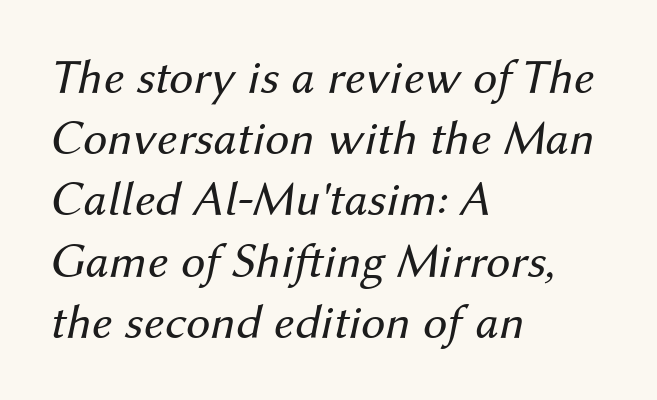
You can tell it's italic because the verticals aren't actually vertical. Descenders are the only things crossing below the line. Short note: letters normally spaced. Weight: not bold — regular or lighter. Varying glyph widths throughout — classic text-font behaviour.
